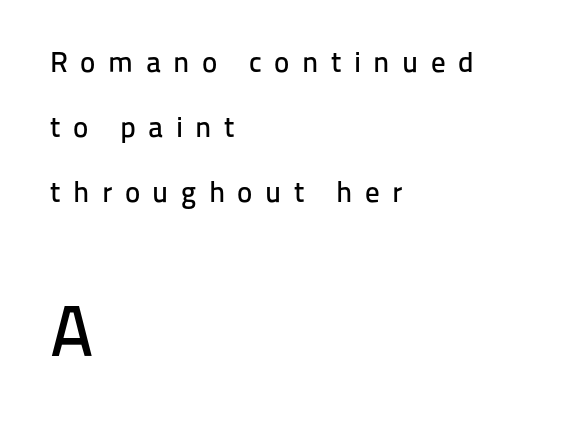
{"serif": "no", "italic": "no", "width": "normal", "stroke_contrast": "low", "x_height": "medium", "monospaced": "no", "underline": "no", "align": "left", "line_spacing": "loose", "line_spacing_ratio": 2.24, "letter_spacing": "wide", "letter_spacing_em": 0.43, "larger_block": "second", "size_ratio": 2.48, "glyph_px": 72}
